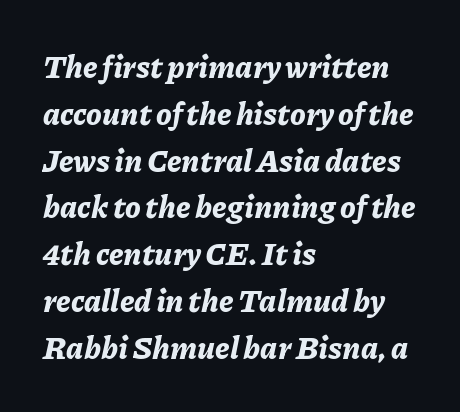
Heavy, bold letterforms. The face used here is proportionally spaced, like ordinary book or web type. This sample keeps an unexceptional amount of space between lines. These lines keep a tight, regular rhythm from letter to letter.
